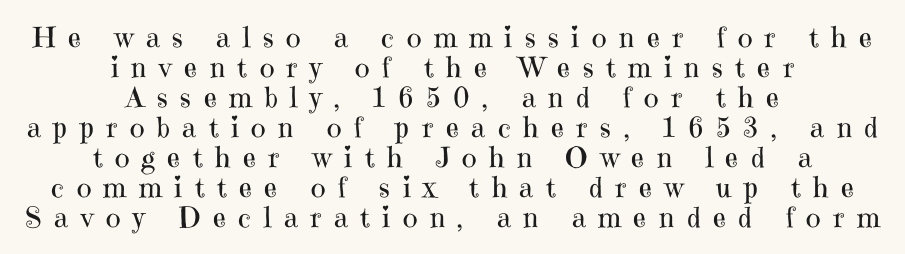
Q: Is the text bold? A: No.
Q: Is the text italic (slanted)? A: No, it is upright.
Q: Is the typeface a serif or a sans-serif typeface? A: Serif.
Q: Is the text underlined? A: No.
Q: How is the paragraph aligned? A: Centered.
Q: Is the spacing between letters normal or unusually wide? A: Unusually wide.
Q: Is the spacing between lines tight, normal or loose? A: Tight.
Q: Width (condensed, normal, or wide)? A: Normal.
Q: Stroke contrast? A: High.
Q: x-height? A: Medium.
Q: Monospaced? A: No.
